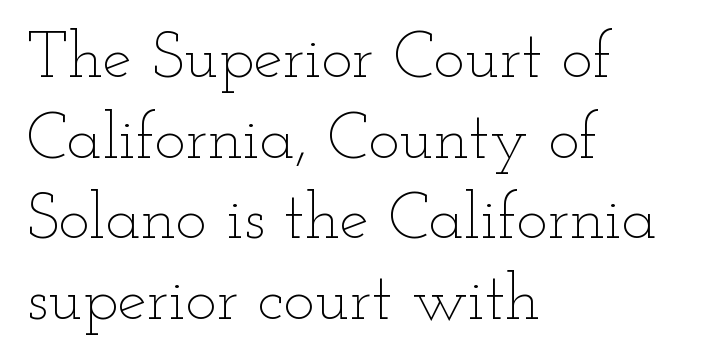
Q: Is the text bold? A: No.
Q: Is the text italic (slanted)? A: No, it is upright.
Q: Is the text underlined? A: No.
Q: How is the paragraph aligned? A: Left-aligned.
Q: Is the spacing between letters normal or unusually wide? A: Normal.
Q: Width (condensed, normal, or wide)? A: Wide.
Q: Stroke contrast? A: Low.
Q: x-height? A: Small.
Q: Monospaced? A: No.
